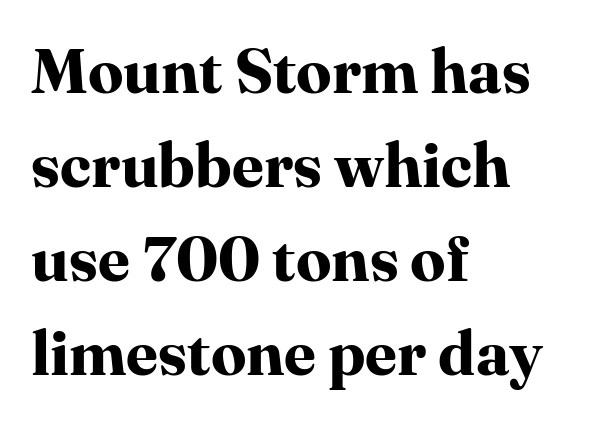
Inter-character spacing is left at the font's built-in metrics. This sample uses a serif face. The lines are quadded left. Note the varied advance widths — an 'i' is clearly narrower than an 'm'.
